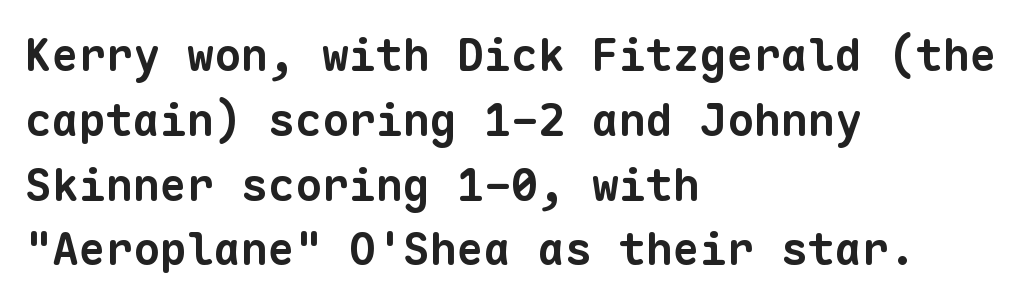
{"serif": "no", "bold": "yes", "weight": "bold", "width": "normal", "stroke_contrast": "low", "x_height": "medium", "monospaced": "yes", "underline": "no", "align": "left", "line_spacing": "normal", "line_spacing_ratio": 1.44, "letter_spacing": "normal", "letter_spacing_em": 0.0, "glyph_px": 45}
